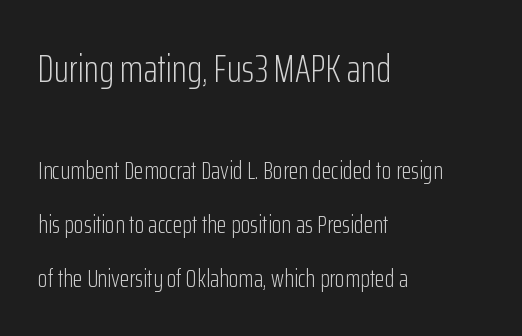
In CSS terms this would be text-align: left. Students, observe: this is what heavily led, spacious text looks like. Has an underline been added? It has not. Varying glyph widths throughout — classic text-font behaviour. The face looks like a standard text weight, possibly lighter. Which of the two is more prominent by size? The first, at the top.
